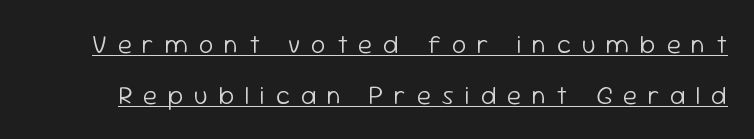
A typesetter would call this leading open, well beyond the default. Ordinary non-slanted type is in use. Check the space under the baseline: a stroke is drawn there. Stem width sits at or under what a default text font uses. Letter spacing: wide.
